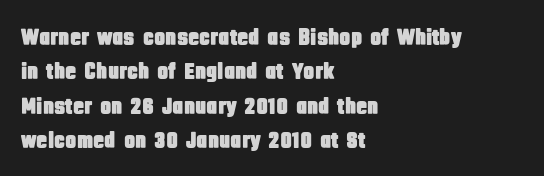
If you drew a ruler down the left edge, every line would touch it. Any mark beneath the type? The region is blank. Vertical spacing — default. It's the straight-up-and-down kind of type.
